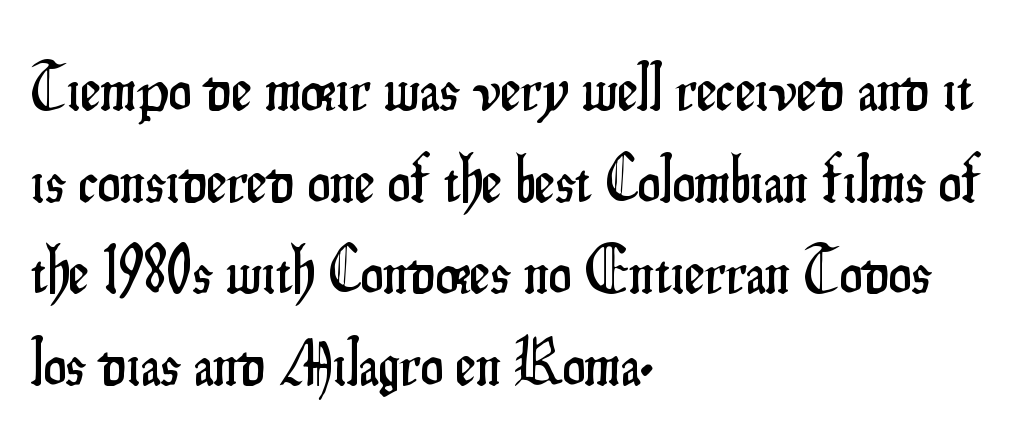
Q: Is the text italic (slanted)? A: No, it is upright.
Q: Is the typeface a serif or a sans-serif typeface? A: Sans-serif.
Q: Is the text underlined? A: No.
Q: How is the paragraph aligned? A: Left-aligned.
Q: Is the spacing between letters normal or unusually wide? A: Normal.
Q: Is the spacing between lines tight, normal or loose? A: Normal.
Q: Width (condensed, normal, or wide)? A: Condensed.
Q: Stroke contrast? A: Low.
Q: x-height? A: Small.
Q: Monospaced? A: No.
